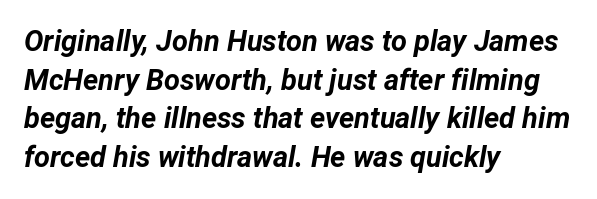
Q: Is the text bold? A: Yes.
Q: Is the text italic (slanted)? A: Yes, it leans right by about 12 degrees.
Q: Is the text underlined? A: No.
Q: How is the paragraph aligned? A: Left-aligned.
Q: Is the spacing between letters normal or unusually wide? A: Normal.
Q: Is the spacing between lines tight, normal or loose? A: Normal.
Q: Width (condensed, normal, or wide)? A: Normal.
Q: Stroke contrast? A: Low.
Q: x-height? A: Medium.
Q: Monospaced? A: No.
